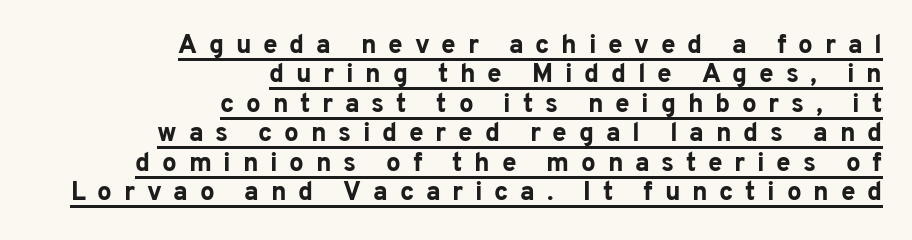
{"italic": "no", "bold": "yes", "underline": "yes", "align": "right", "line_spacing": "tight", "line_spacing_ratio": 1.13, "letter_spacing": "wide", "letter_spacing_em": 0.45, "glyph_px": 26}
